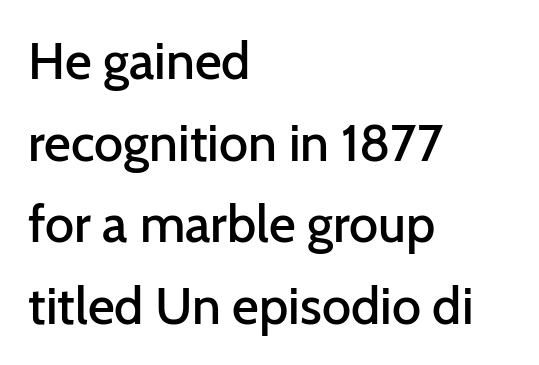
Q: Is the text bold? A: Semi-bold.
Q: Is the text italic (slanted)? A: No, it is upright.
Q: Is the typeface a serif or a sans-serif typeface? A: Sans-serif.
Q: Is the text underlined? A: No.
Q: How is the paragraph aligned? A: Left-aligned.
Q: Is the spacing between letters normal or unusually wide? A: Normal.
Q: Is the spacing between lines tight, normal or loose? A: Normal.
Q: Width (condensed, normal, or wide)? A: Normal.
Q: Stroke contrast? A: Low.
Q: x-height? A: Medium.
Q: Monospaced? A: No.
